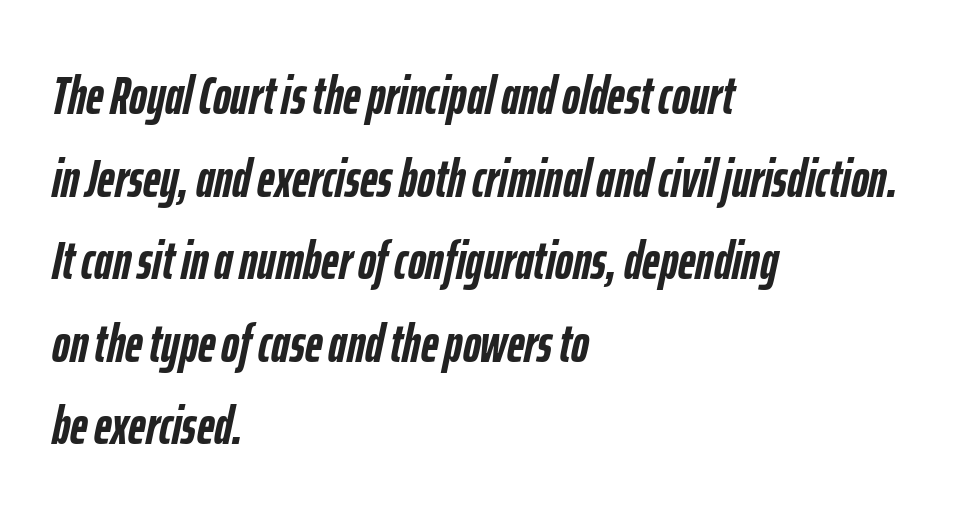
{"italic": "yes", "lean": "right", "slant_degrees": 12, "bold": "yes", "weight": "semibold", "width": "condensed", "stroke_contrast": "low", "x_height": "medium", "monospaced": "no", "underline": "no", "align": "left", "line_spacing": "normal", "line_spacing_ratio": 1.53, "letter_spacing": "normal", "letter_spacing_em": 0.0, "glyph_px": 54}
